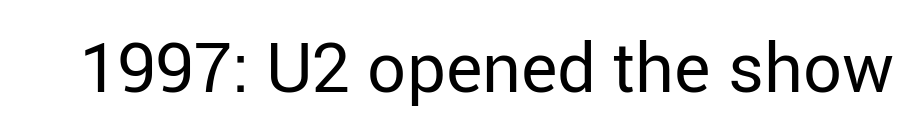
The image shows 69 px regular-weight sans-serif type, upright; set normal letter spacing, not underlined; low stroke contrast and a medium x-height.
